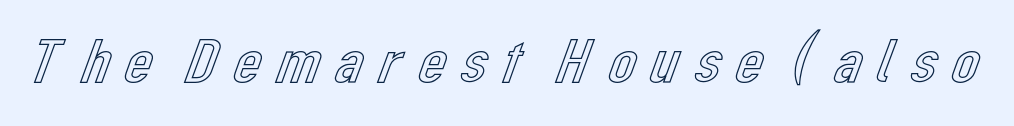
{"width": "normal", "x_height": "medium", "monospaced": "no", "underline": "no", "glyph_px": 63}
